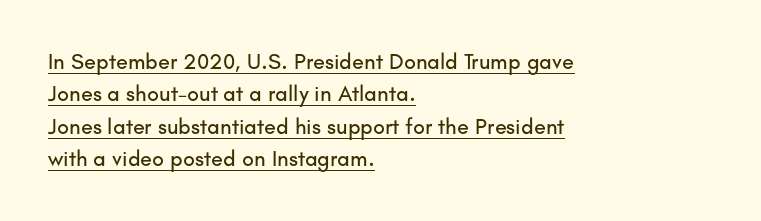
The image shows 22 px text type, upright; set left-aligned, normal line spacing (1.47x), normal letter spacing, underlined.
